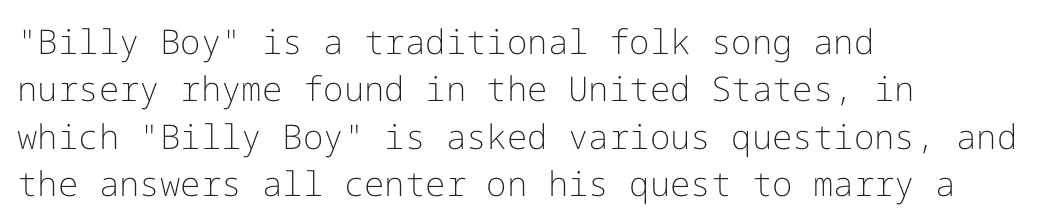
The image shows 34 px light sans-serif type, upright; set left-aligned, normal line spacing (1.39x), normal letter spacing, not underlined; low stroke contrast and a medium x-height.
